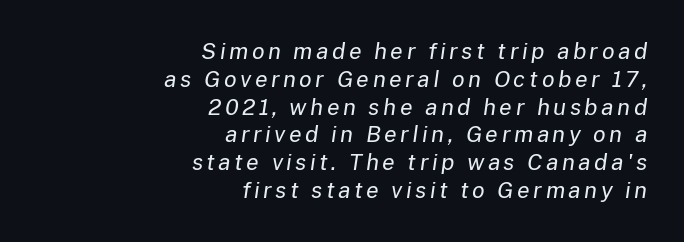
The image shows 23 px text type, italic (leaning right); set right-aligned, line spacing 1.21x, not underlined.
